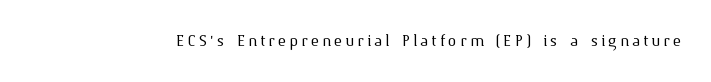
{"italic": "no", "bold": "no", "underline": "no", "glyph_px": 21}
